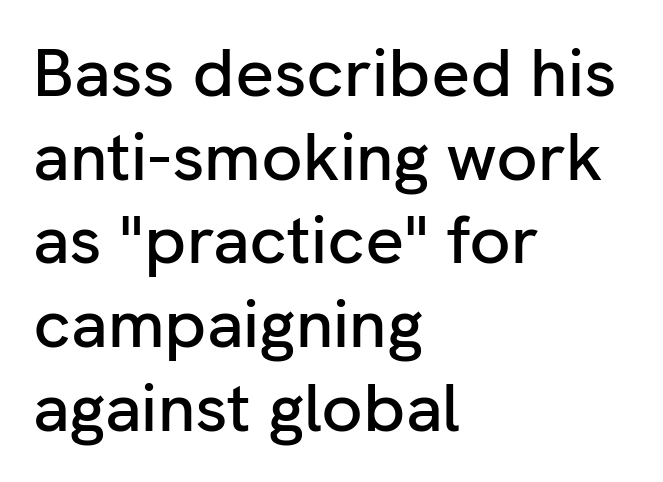
The image shows 68 px sans-serif type, upright; set left-aligned, line spacing 1.23x, normal letter spacing, not underlined; low stroke contrast and a medium x-height.
